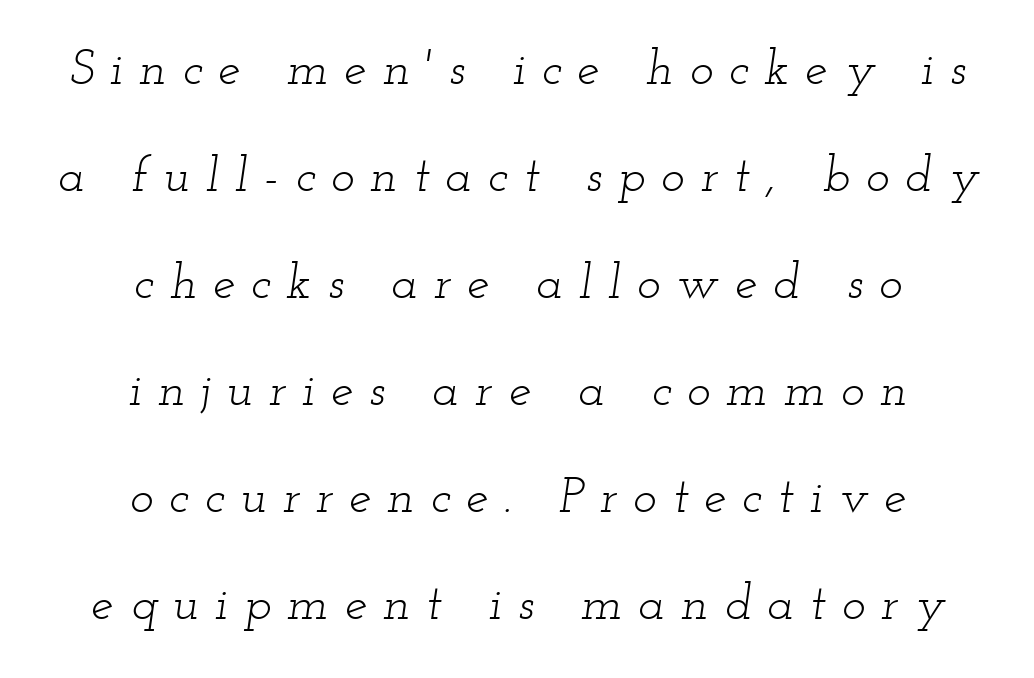
Q: Is the text bold? A: No.
Q: Is the text italic (slanted)? A: Yes, it leans right by about 12 degrees.
Q: Is the typeface a serif or a sans-serif typeface? A: Serif.
Q: Is the text underlined? A: No.
Q: How is the paragraph aligned? A: Centered.
Q: Is the spacing between letters normal or unusually wide? A: Unusually wide.
Q: Is the spacing between lines tight, normal or loose? A: Loose.
Q: Width (condensed, normal, or wide)? A: Wide.
Q: Stroke contrast? A: Low.
Q: x-height? A: Small.
Q: Monospaced? A: No.
